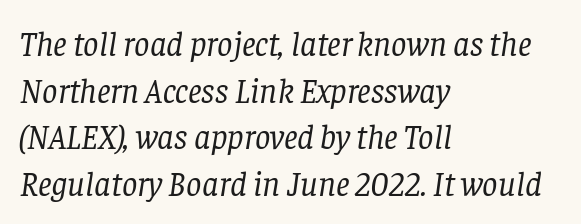
{"serif": "yes", "italic": "yes", "lean": "right", "slant_degrees": 8, "bold": "no", "weight": "regular", "width": "normal", "stroke_contrast": "low", "x_height": "large", "monospaced": "no", "underline": "no", "align": "left", "line_spacing": "normal", "line_spacing_ratio": 1.37, "letter_spacing": "normal", "letter_spacing_em": 0.0, "glyph_px": 34}
